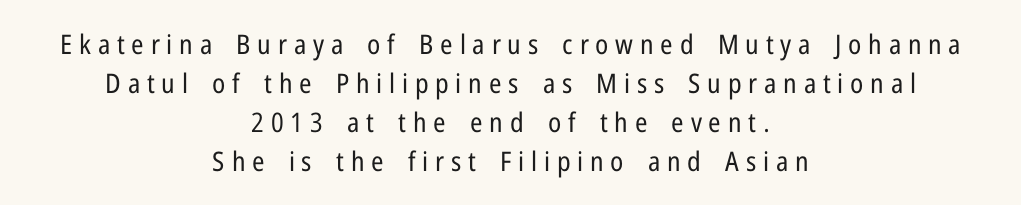
Honestly, the row spacing looks completely unremarkable. The rendering inserts visible extra space after every character. Bold? No — there's no thickening of the strokes. The glyphs are unaccompanied by any horizontal stroke below them. Do the letters lean? They stand straight. Centered paragraph, ragged on both sides.
